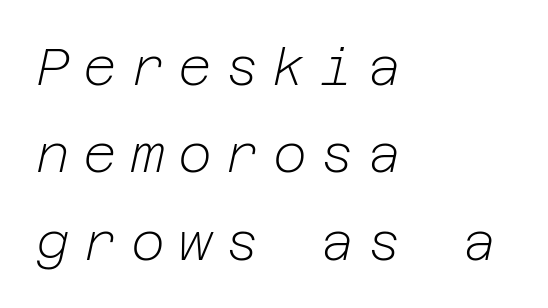
These lines stack with their left ends in a neat column. Descender tails drop into unmarked territory. Stems here are at most as thick as an everyday book face. Whoever set this chose a conventional vertical rhythm.
